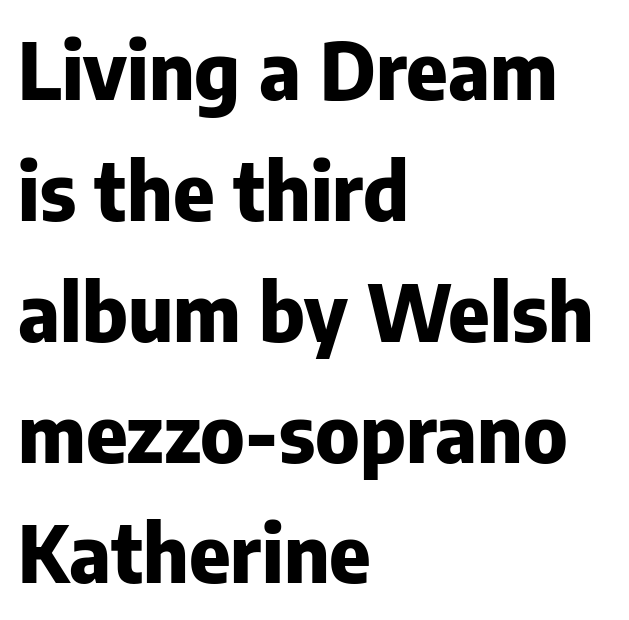
The image shows 79 px heavy sans-serif type, upright; set left-aligned, normal line spacing (1.53x), normal letter spacing, not underlined; low stroke contrast and a medium x-height.
